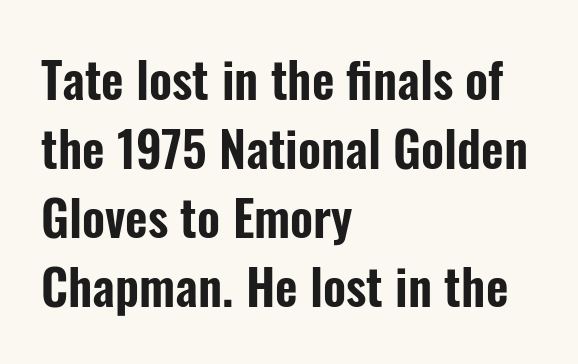
{"serif": "no", "italic": "no", "width": "condensed", "stroke_contrast": "low", "x_height": "medium", "monospaced": "no", "underline": "no", "align": "left", "line_spacing": "normal", "line_spacing_ratio": 1.41, "letter_spacing": "normal", "letter_spacing_em": 0.0, "glyph_px": 49}
